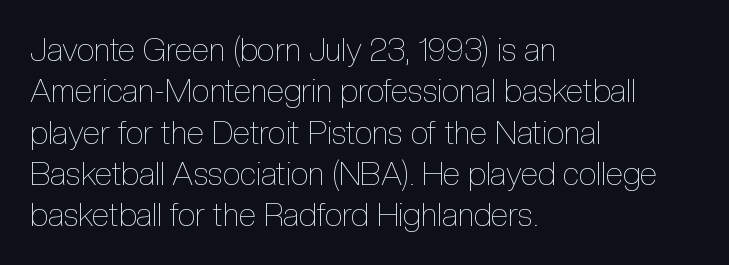
Q: Is the text bold? A: No.
Q: Is the text italic (slanted)? A: No, it is upright.
Q: Is the text underlined? A: No.
Q: How is the paragraph aligned? A: Left-aligned.
Q: Is the spacing between letters normal or unusually wide? A: Normal.
Q: Is the spacing between lines tight, normal or loose? A: Normal.
Q: Width (condensed, normal, or wide)? A: Condensed.
Q: x-height? A: Medium.
Q: Monospaced? A: No.
